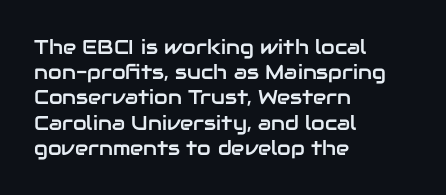
Q: Is the text italic (slanted)? A: No, it is upright.
Q: Is the text underlined? A: No.
Q: How is the paragraph aligned? A: Left-aligned.
Q: Is the spacing between letters normal or unusually wide? A: Normal.
Q: Is the spacing between lines tight, normal or loose? A: Normal.
